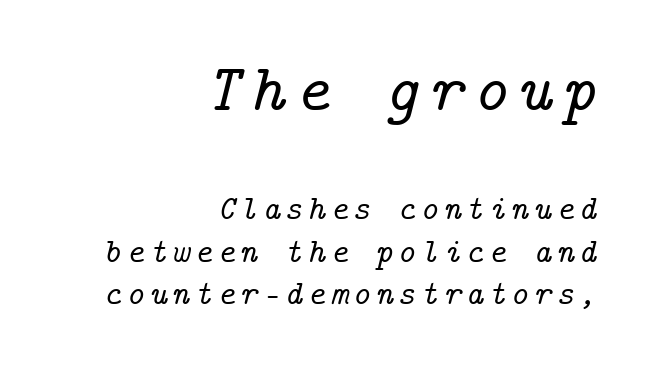
{"serif": "yes", "italic": "yes", "lean": "right", "slant_degrees": 14, "width": "normal", "stroke_contrast": "low", "x_height": "medium", "underline": "no", "align": "right", "line_spacing": "normal", "line_spacing_ratio": 1.25, "larger_block": "first", "size_ratio": 1.97, "glyph_px": 67}
